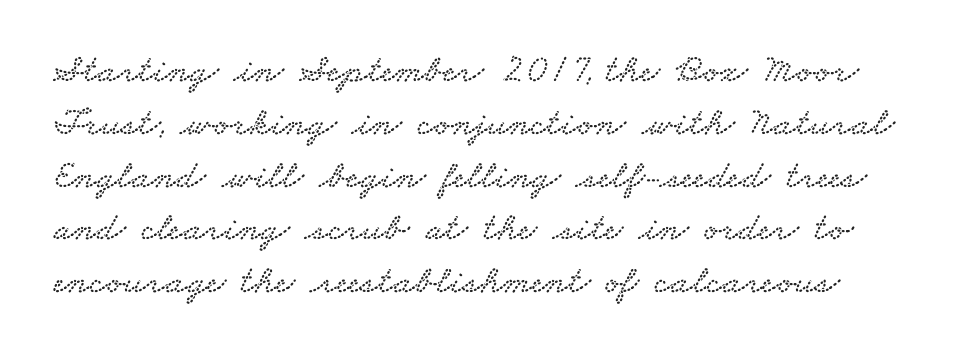
Q: Is the typeface a serif or a sans-serif typeface? A: Serif.
Q: Is the text underlined? A: No.
Q: Is the spacing between letters normal or unusually wide? A: Normal.
Q: Is the spacing between lines tight, normal or loose? A: Normal.
Q: Width (condensed, normal, or wide)? A: Wide.
Q: Stroke contrast? A: Low.
Q: x-height? A: Small.
Q: Monospaced? A: No.
